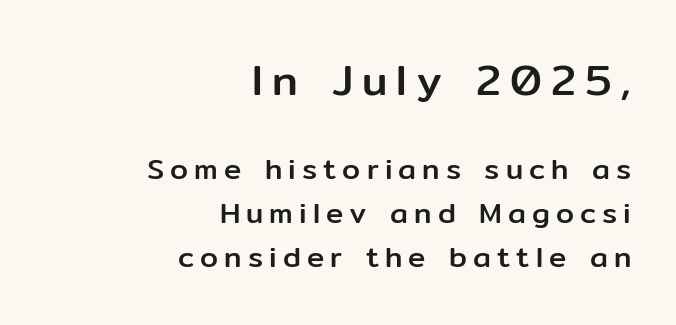
Q: Is the text italic (slanted)? A: No, it is upright.
Q: Is the typeface a serif or a sans-serif typeface? A: Sans-serif.
Q: Is the text underlined? A: No.
Q: How is the paragraph aligned? A: Right-aligned.
Q: Is the spacing between letters normal or unusually wide? A: Unusually wide.
Q: Is the spacing between lines tight, normal or loose? A: Normal.
Q: Which block of text is set in a larger size, the first (top) or the second (bottom)? A: The first (top) one.
Q: Width (condensed, normal, or wide)? A: Normal.
Q: Stroke contrast? A: Low.
Q: x-height? A: Medium.
Q: Monospaced? A: No.
